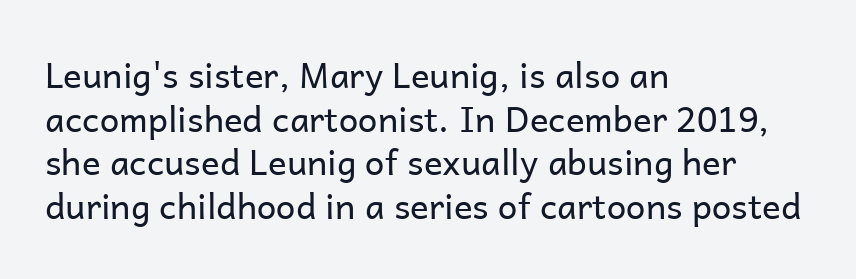
Caption: face not bold, strokes unweighted. This sample has the flowing, uneven cadence of proportional lettering. Serifs: no, the terminals of the letterforms are clean. Nobody drew a line under any word here.
